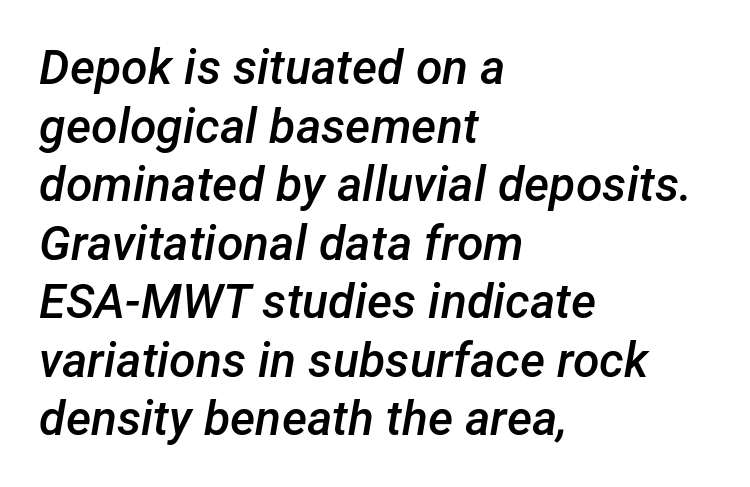
Q: Is the text bold? A: Semi-bold.
Q: Is the text italic (slanted)? A: Yes, it leans right by about 12 degrees.
Q: Is the text underlined? A: No.
Q: How is the paragraph aligned? A: Left-aligned.
Q: Is the spacing between letters normal or unusually wide? A: Normal.
Q: Width (condensed, normal, or wide)? A: Normal.
Q: Stroke contrast? A: Low.
Q: x-height? A: Medium.
Q: Monospaced? A: No.
